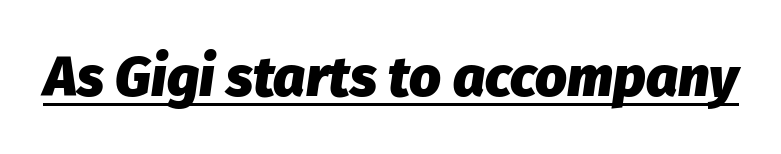
{"italic": "yes", "lean": "right", "slant_degrees": 8, "bold": "yes", "weight": "heavy", "width": "normal", "stroke_contrast": "low", "x_height": "medium", "monospaced": "no", "underline": "yes", "letter_spacing": "normal", "letter_spacing_em": 0.0, "glyph_px": 56}
